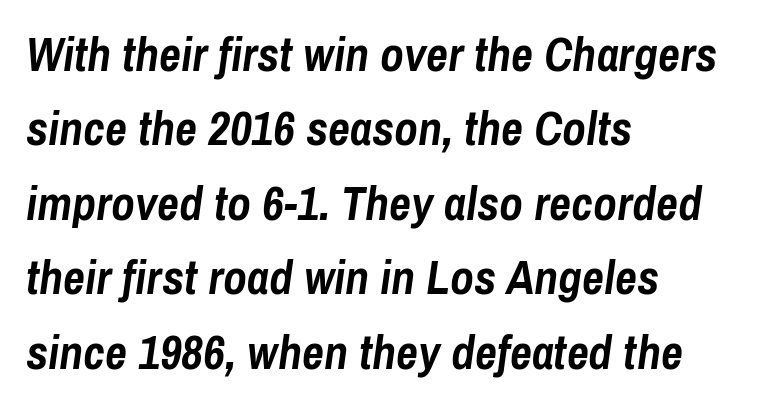
Is the type bold? Yes — the strokes are clearly thick and heavy. Line starts are locked; line ends wander. Check under the words: just untouched page. Vertically, the passage feels balanced, rows spaced as you'd expect.
